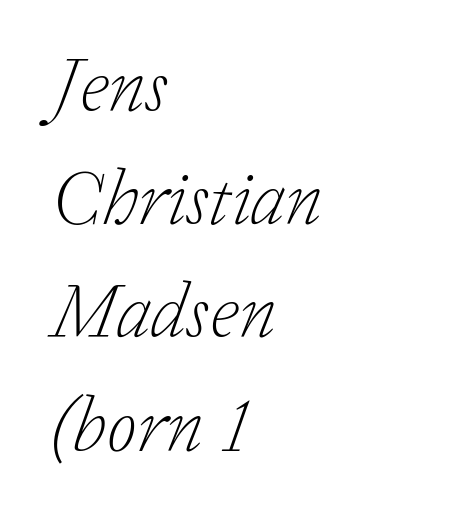
Q: Is the text bold? A: No.
Q: Is the text italic (slanted)? A: Yes, it leans right by about 20 degrees.
Q: Is the typeface a serif or a sans-serif typeface? A: Serif.
Q: Is the text underlined? A: No.
Q: How is the paragraph aligned? A: Left-aligned.
Q: Is the spacing between letters normal or unusually wide? A: Normal.
Q: Is the spacing between lines tight, normal or loose? A: Normal.
Q: Width (condensed, normal, or wide)? A: Normal.
Q: Stroke contrast? A: Low.
Q: x-height? A: Medium.
Q: Monospaced? A: No.
